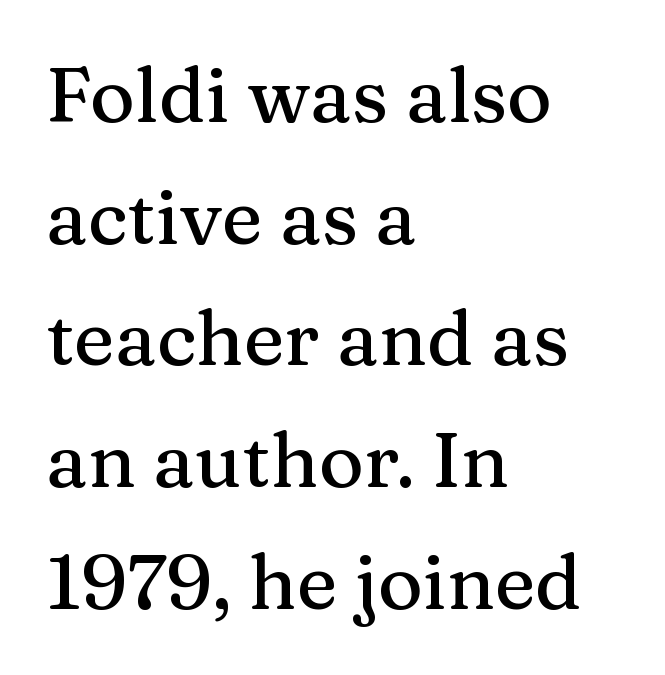
{"serif": "yes", "italic": "no", "width": "normal", "stroke_contrast": "medium", "x_height": "medium", "monospaced": "no", "underline": "no", "align": "left", "line_spacing": "normal", "line_spacing_ratio": 1.58, "letter_spacing": "normal", "letter_spacing_em": 0.0, "glyph_px": 77}
